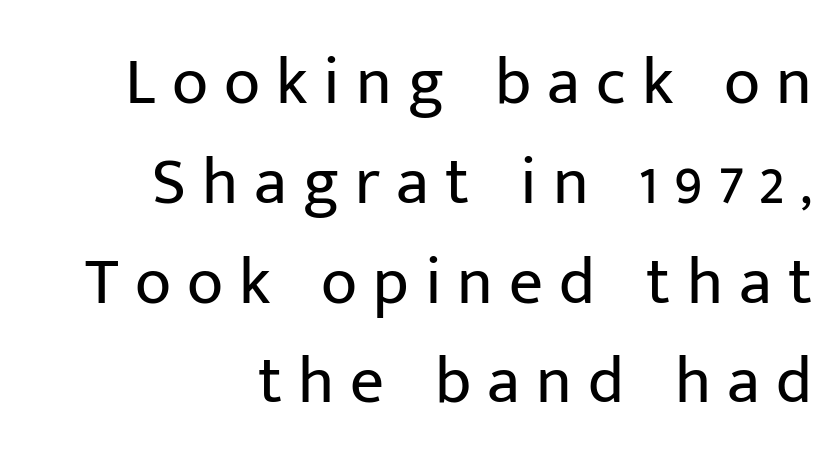
{"serif": "no", "italic": "no", "bold": "no", "weight": "regular", "width": "normal", "stroke_contrast": "low", "x_height": "medium", "monospaced": "no", "underline": "no", "align": "right", "line_spacing": "normal", "line_spacing_ratio": 1.49, "letter_spacing": "wide", "letter_spacing_em": 0.24, "glyph_px": 67}
